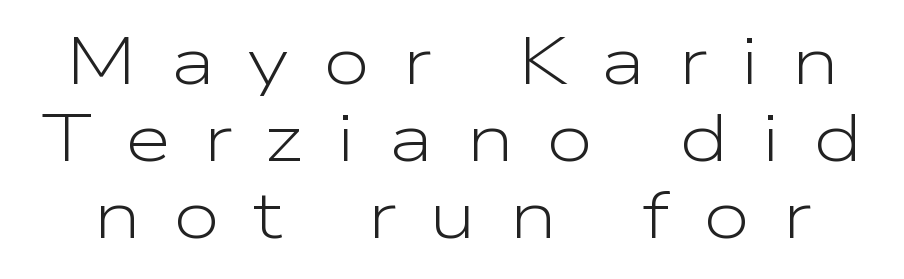
{"serif": "no", "italic": "no", "bold": "no", "weight": "light", "width": "wide", "stroke_contrast": "low", "x_height": "medium", "monospaced": "no", "underline": "no", "line_spacing": "tight", "line_spacing_ratio": 1.15, "letter_spacing": "wide", "letter_spacing_em": 0.49, "glyph_px": 67}
